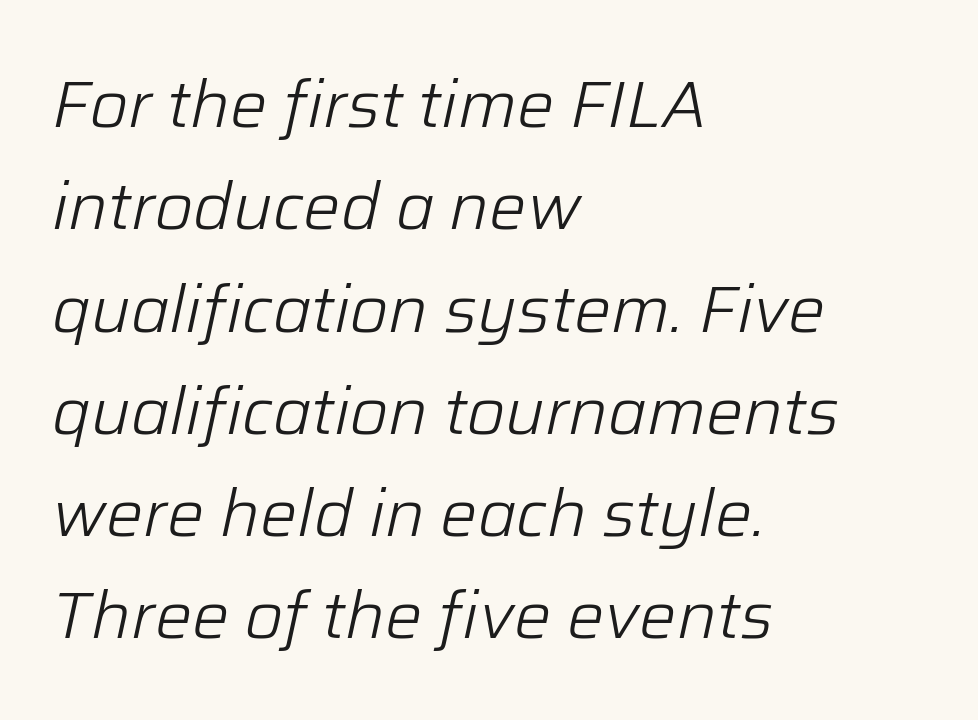
{"italic": "yes", "lean": "right", "slant_degrees": 12, "bold": "no", "weight": "light", "width": "normal", "stroke_contrast": "low", "x_height": "medium", "monospaced": "no", "underline": "no", "align": "left", "line_spacing": "normal", "line_spacing_ratio": 1.55, "letter_spacing": "normal", "letter_spacing_em": 0.0, "glyph_px": 66}
